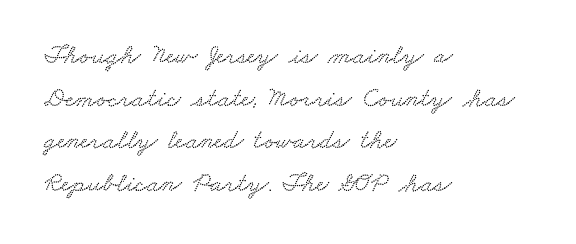
{"underline": "no", "align": "left", "line_spacing": "normal", "line_spacing_ratio": 1.58, "letter_spacing": "normal", "letter_spacing_em": 0.0, "glyph_px": 27}
